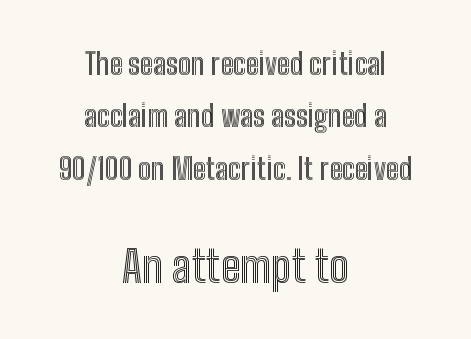
Q: Is the text italic (slanted)? A: No, it is upright.
Q: Is the text underlined? A: No.
Q: How is the paragraph aligned? A: Centered.
Q: Is the spacing between letters normal or unusually wide? A: Normal.
Q: Which block of text is set in a larger size, the first (top) or the second (bottom)? A: The second (bottom) one.
Q: Width (condensed, normal, or wide)? A: Condensed.
Q: x-height? A: Medium.
Q: Monospaced? A: No.
